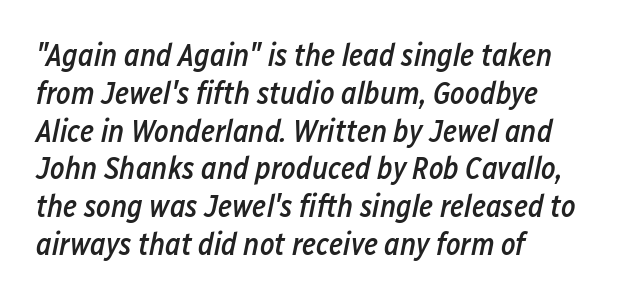
The words here are not underlined. These lines are rendered in a variable-pitch font. Alignment: flush left. A typesetter would mark this as italic. Heft: intermediate — a semibold.
